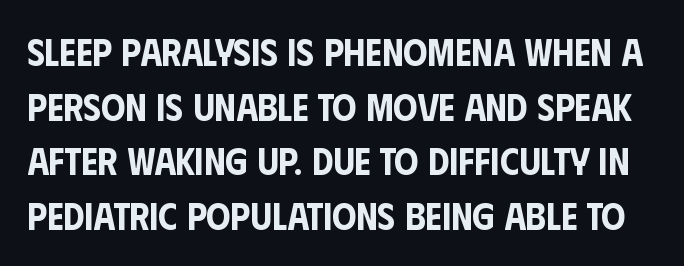
The image shows 38 px condensed sans-serif type, upright; set normal line spacing (1.44x), normal letter spacing, not underlined; low stroke contrast and a large x-height.
